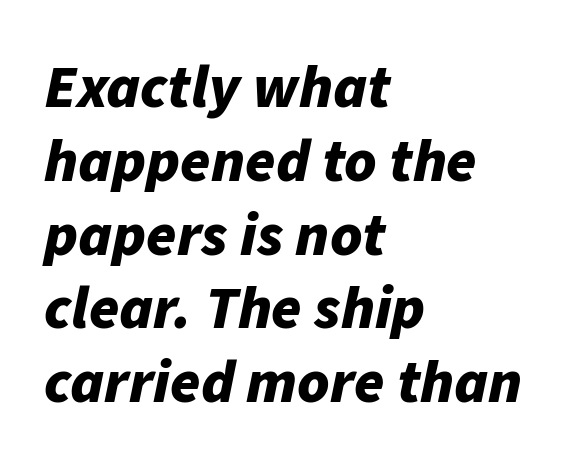
Posture: slanted. These words are printed bold, with thick strokes throughout. Decoration check: the copy has no underline. Tracking value appears to be zero — textbook default spacing. Varying glyph widths throughout — classic text-font behaviour. A classic flush-left, rag-right setting is used for this passage.
